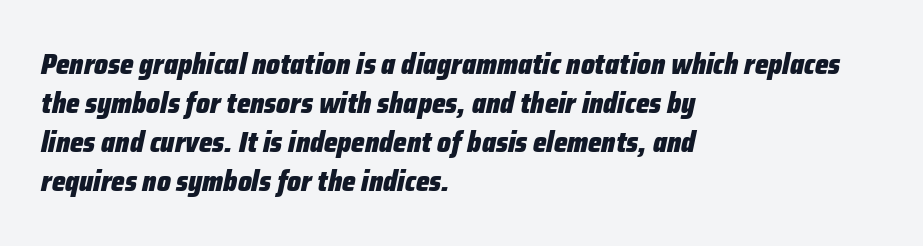
Q: Is the text bold? A: Yes.
Q: Is the text italic (slanted)? A: Yes, it leans right by about 12 degrees.
Q: Is the text underlined? A: No.
Q: How is the paragraph aligned? A: Left-aligned.
Q: Is the spacing between letters normal or unusually wide? A: Normal.
Q: Is the spacing between lines tight, normal or loose? A: Normal.
Q: Width (condensed, normal, or wide)? A: Condensed.
Q: Stroke contrast? A: Low.
Q: x-height? A: Medium.
Q: Monospaced? A: No.
